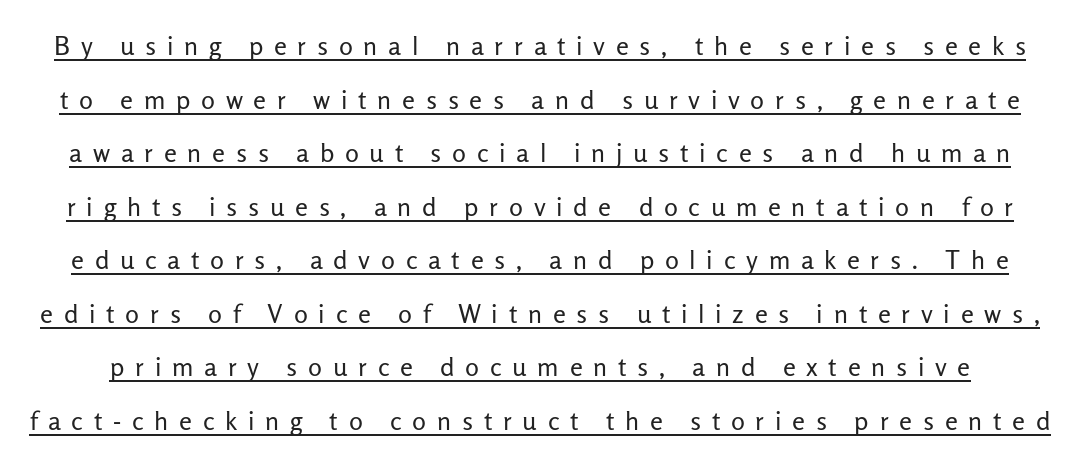
Compared with typical body copy, the letter spacing here is much looser. Stems here are at most as thick as an everyday book face. The lettering holds an erect, upright posture throughout. One glance says open: line gaps are wider than usual.
